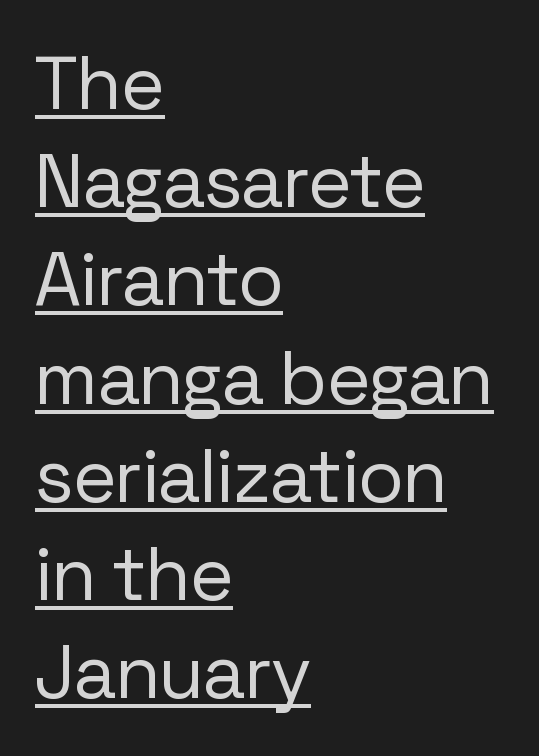
{"serif": "no", "italic": "no", "bold": "no", "weight": "regular", "width": "normal", "stroke_contrast": "low", "x_height": "medium", "monospaced": "no", "underline": "yes", "align": "left", "line_spacing": "normal", "line_spacing_ratio": 1.31, "letter_spacing": "normal", "letter_spacing_em": 0.0, "glyph_px": 75}
